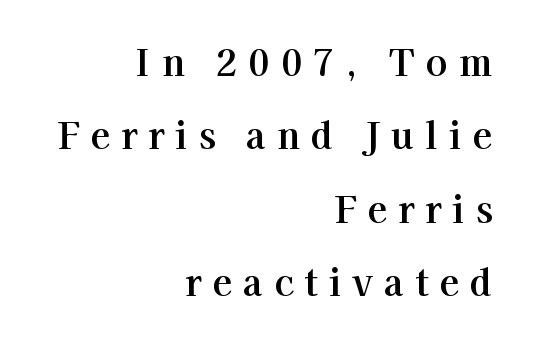
Observe the serifs anchoring each vertical stroke in this sample. The typography opts for an upright posture over an oblique one. The rendering uses natural spacing where letterforms have individual widths. The specimen omits any rule beneath the text block's lines. The ragged edge is on the left, which tells us the setting is flush right.
